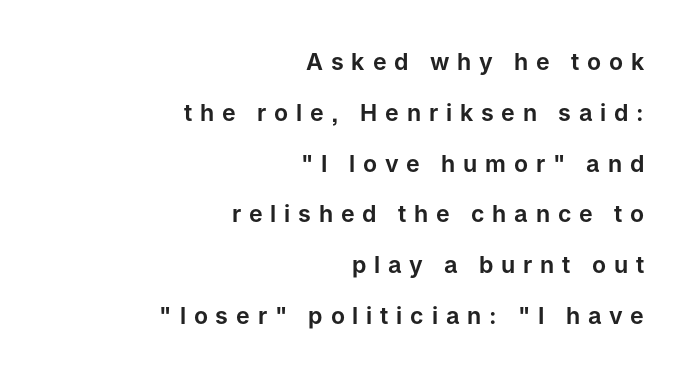
{"italic": "no", "underline": "no", "align": "right", "line_spacing": "loose", "line_spacing_ratio": 2.21, "letter_spacing": "wide", "letter_spacing_em": 0.34, "glyph_px": 23}
